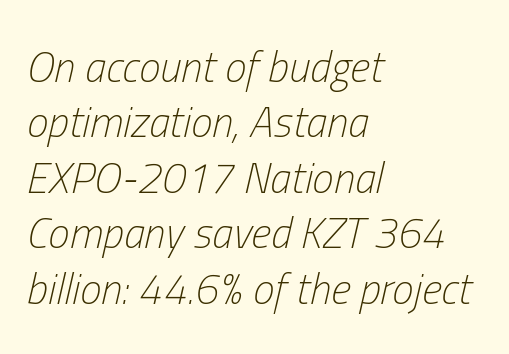
Q: Is the text bold? A: No.
Q: Is the text italic (slanted)? A: Yes, it leans right by about 13 degrees.
Q: Is the text underlined? A: No.
Q: How is the paragraph aligned? A: Left-aligned.
Q: Is the spacing between letters normal or unusually wide? A: Normal.
Q: Is the spacing between lines tight, normal or loose? A: Normal.
Q: Width (condensed, normal, or wide)? A: Condensed.
Q: Stroke contrast? A: Low.
Q: x-height? A: Medium.
Q: Monospaced? A: No.
